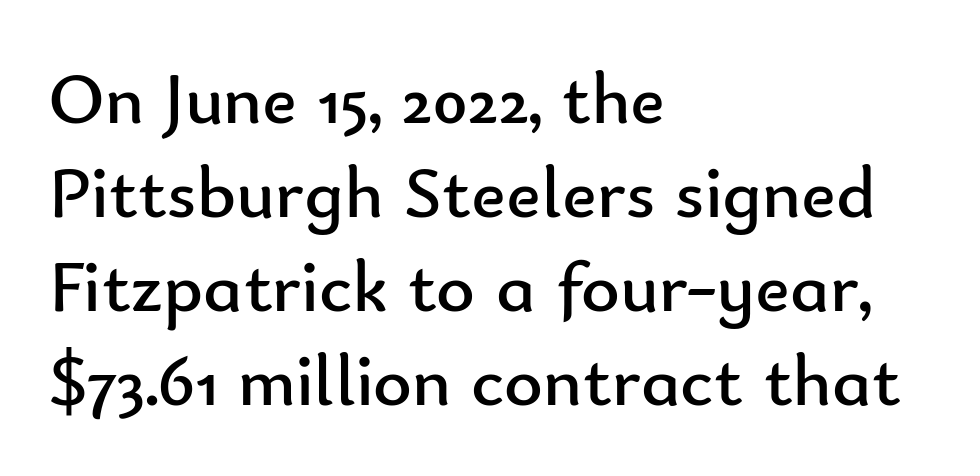
The image shows 74 px regular-weight sans-serif type, upright; set left-aligned, normal line spacing (1.27x), normal letter spacing, not underlined; low stroke contrast and a small x-height.
